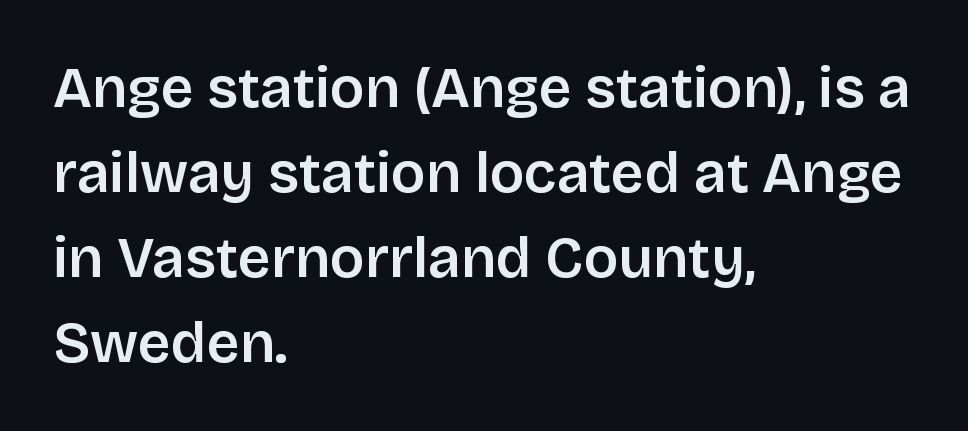
{"serif": "no", "italic": "no", "bold": "semi", "weight": "semibold", "width": "normal", "stroke_contrast": "low", "x_height": "large", "monospaced": "no", "underline": "no", "align": "left", "line_spacing": "normal", "line_spacing_ratio": 1.49, "letter_spacing": "normal", "letter_spacing_em": 0.0, "glyph_px": 57}
